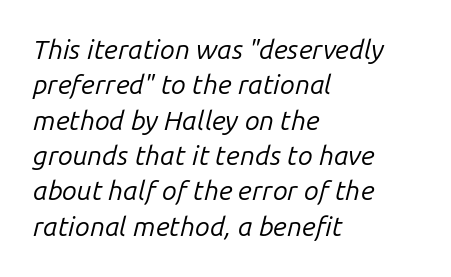
These glyphs show unthickened strokes, regular width or finer. A clean baseline with only descenders dipping below it. These lines sit exactly where default settings would place them. Here the glyphs are tracked normally, forming tight word shapes.
